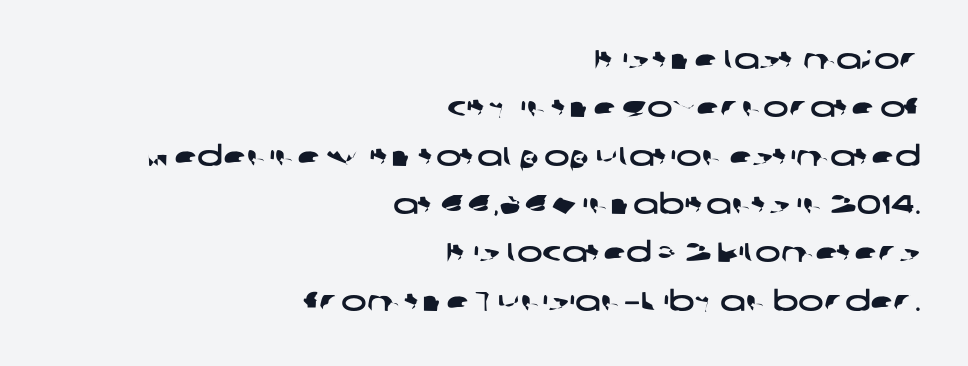
The tracking reads as untouched default to a designer's eye. Lines of text with bare space underneath. The typesetter chose a ragged-left arrangement here.
